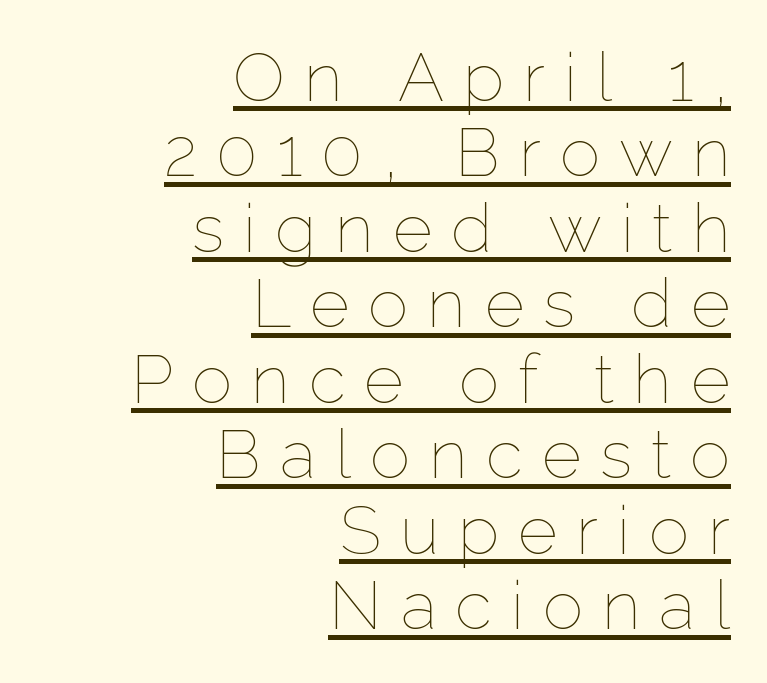
{"italic": "no", "bold": "no", "weight": "thin", "width": "normal", "stroke_contrast": "low", "x_height": "medium", "monospaced": "no", "underline": "yes", "align": "right", "line_spacing": "tight", "line_spacing_ratio": 1.11, "letter_spacing": "wide", "letter_spacing_em": 0.28, "glyph_px": 68}
